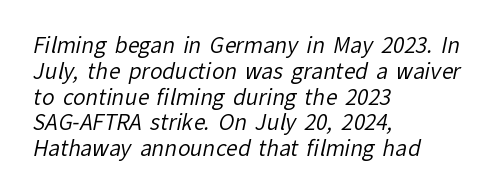
{"bold": "no", "underline": "no", "align": "left", "line_spacing_ratio": 1.23, "letter_spacing": "normal", "letter_spacing_em": 0.0, "glyph_px": 21}
